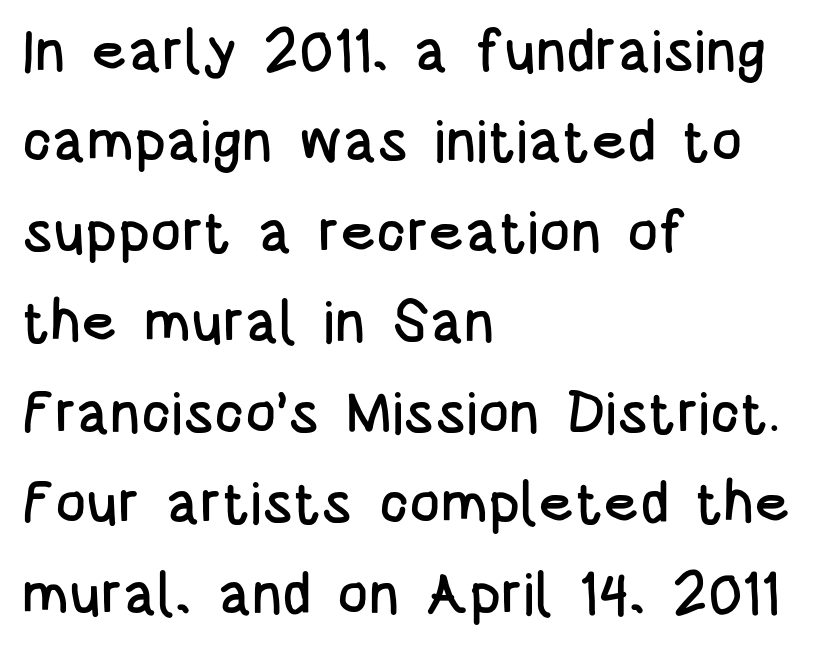
Q: Is the text italic (slanted)? A: No, it is upright.
Q: Is the typeface a serif or a sans-serif typeface? A: Sans-serif.
Q: Is the text underlined? A: No.
Q: How is the paragraph aligned? A: Left-aligned.
Q: Is the spacing between letters normal or unusually wide? A: Normal.
Q: Is the spacing between lines tight, normal or loose? A: Normal.
Q: Width (condensed, normal, or wide)? A: Condensed.
Q: Stroke contrast? A: Low.
Q: x-height? A: Large.
Q: Monospaced? A: No.
